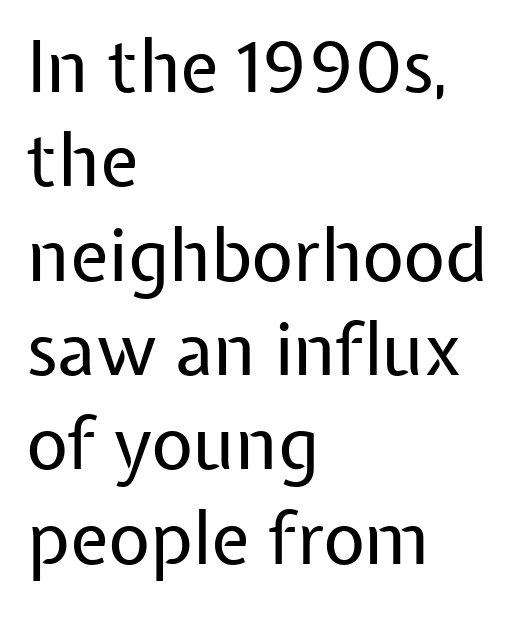
{"serif": "no", "italic": "no", "bold": "no", "weight": "regular", "width": "normal", "stroke_contrast": "low", "x_height": "medium", "monospaced": "no", "underline": "no", "align": "left", "line_spacing": "normal", "line_spacing_ratio": 1.31, "letter_spacing": "normal", "letter_spacing_em": 0.0, "glyph_px": 72}
